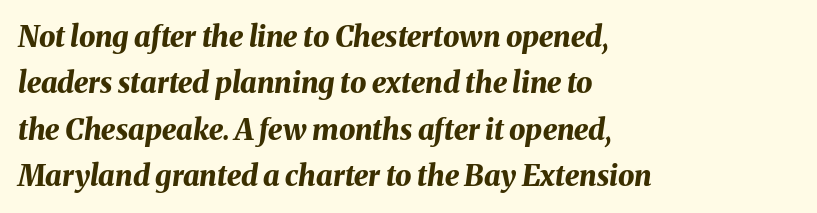
Q: Is the text bold? A: Yes.
Q: Is the text italic (slanted)? A: Yes, it leans right by about 8 degrees.
Q: Is the text underlined? A: No.
Q: How is the paragraph aligned? A: Left-aligned.
Q: Is the spacing between letters normal or unusually wide? A: Normal.
Q: Is the spacing between lines tight, normal or loose? A: Normal.
Q: Width (condensed, normal, or wide)? A: Normal.
Q: Stroke contrast? A: Medium.
Q: x-height? A: Medium.
Q: Monospaced? A: No.
